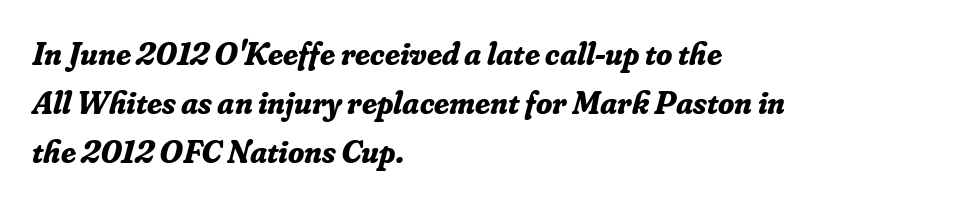
Q: Is the text bold? A: Yes.
Q: Is the text italic (slanted)? A: Yes, it leans right by about 16 degrees.
Q: Is the typeface a serif or a sans-serif typeface? A: Serif.
Q: Is the text underlined? A: No.
Q: How is the paragraph aligned? A: Left-aligned.
Q: Is the spacing between letters normal or unusually wide? A: Normal.
Q: Is the spacing between lines tight, normal or loose? A: Normal.
Q: Width (condensed, normal, or wide)? A: Normal.
Q: Stroke contrast? A: Low.
Q: x-height? A: Small.
Q: Monospaced? A: No.
